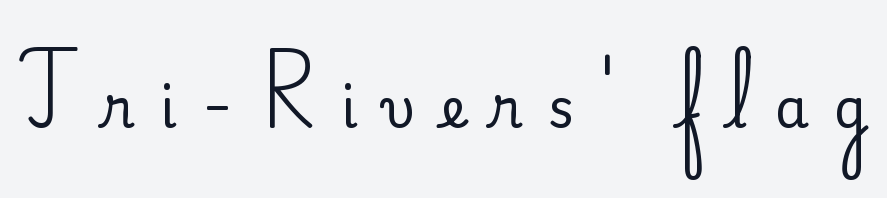
Little horizontal feet cap the strokes, marking this as serif type. The tracking jumps out immediately: characters are airy and widely separated. The glyphs are unaccompanied by any horizontal stroke below them. Ascenders rise straight up at ninety degrees. The face used here is proportionally spaced, like ordinary book or web type.
